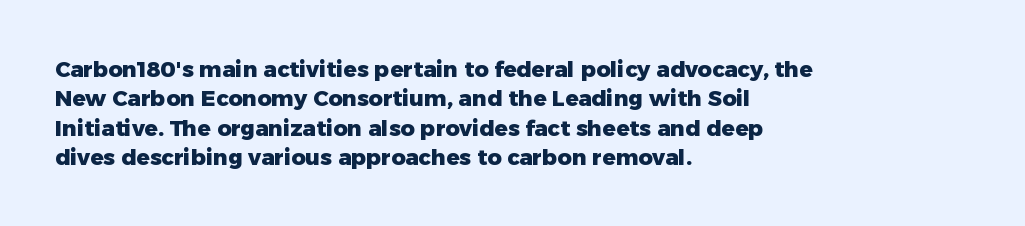
The image shows 22 px bold type, upright; set left-aligned, normal line spacing (1.33x), normal letter spacing, not underlined.
